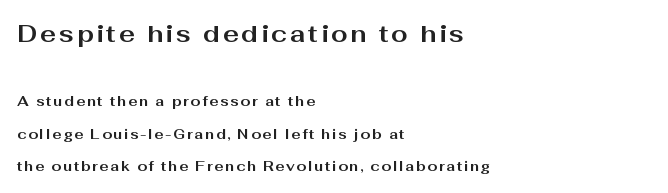
{"italic": "no", "bold": "yes", "underline": "no", "align": "left", "line_spacing": "loose", "line_spacing_ratio": 2.3, "larger_block": "first", "size_ratio": 1.71, "glyph_px": 24}
